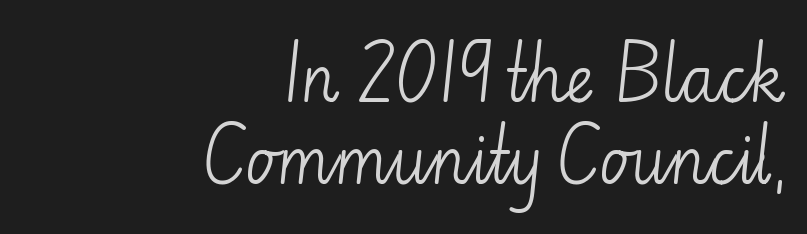
Baseline-to-baseline distance is the conventional proportion of letter height. The horizontal fit of the characters is conventional and even. Check the space under the baseline: it is left empty.
